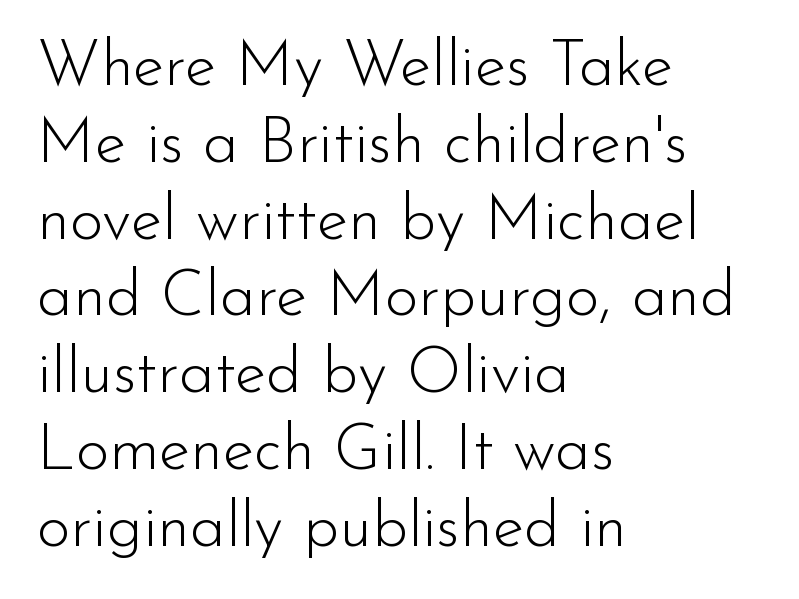
Nope, not italic — everything's standing straight. Is this a fixed-width face? No — the glyphs have proportional, varying widths. The rag falls on the right side of this text block. Between one letter and the next there's only the usual sliver of space.
